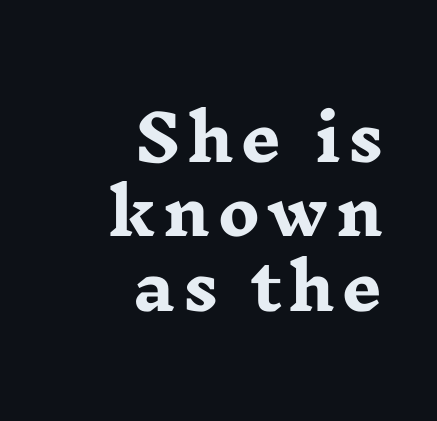
Q: Is the text bold? A: Yes.
Q: Is the text italic (slanted)? A: No, it is upright.
Q: Is the typeface a serif or a sans-serif typeface? A: Serif.
Q: Is the text underlined? A: No.
Q: How is the paragraph aligned? A: Right-aligned.
Q: Width (condensed, normal, or wide)? A: Wide.
Q: Stroke contrast? A: Low.
Q: x-height? A: Medium.
Q: Monospaced? A: No.
